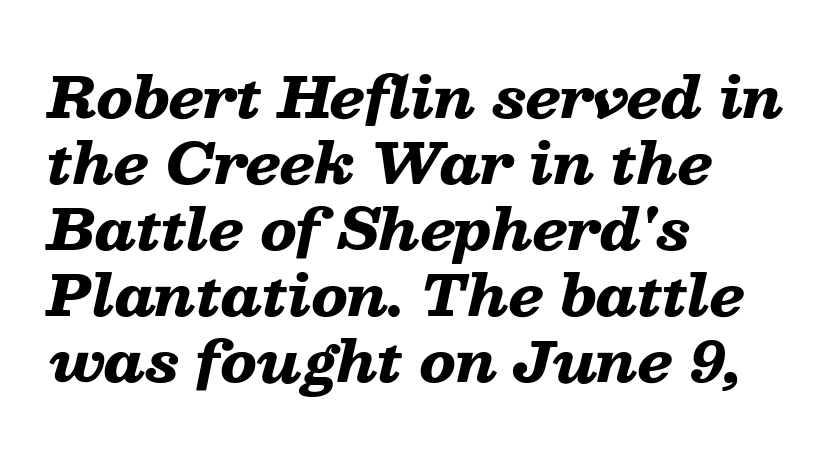
The passage shown is typed in a proportional face where columns would drift. Leftover space on each line is placed entirely after the last word. Each row of text sits above clean, open space. Words appear dense and cohesive because spacing is normal. If you drew a line through each stem, it would be angled.
